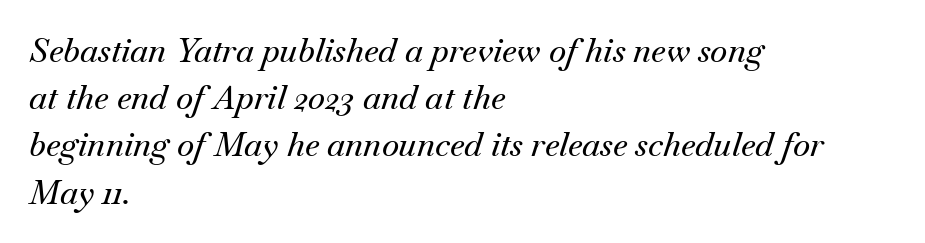
Normally led — the rows are evenly, conventionally spaced. Underline: absent. Casual observation: everything's shoved over to the left. The letters carry serifs — small finishing strokes at the ends of their stems.
